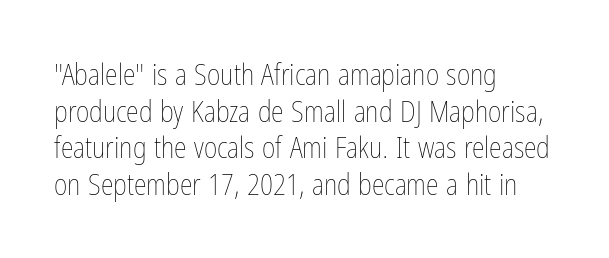
Q: Is the text bold? A: No.
Q: Is the text italic (slanted)? A: No, it is upright.
Q: Is the text underlined? A: No.
Q: How is the paragraph aligned? A: Left-aligned.
Q: Is the spacing between letters normal or unusually wide? A: Normal.
Q: Is the spacing between lines tight, normal or loose? A: Normal.
Q: Width (condensed, normal, or wide)? A: Condensed.
Q: Stroke contrast? A: Low.
Q: x-height? A: Medium.
Q: Monospaced? A: No.
